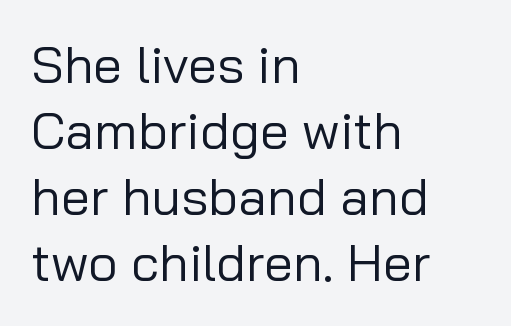
{"serif": "no", "italic": "no", "bold": "no", "weight": "regular", "width": "normal", "stroke_contrast": "low", "x_height": "medium", "monospaced": "no", "underline": "no", "align": "left", "line_spacing": "normal", "line_spacing_ratio": 1.27, "letter_spacing": "normal", "letter_spacing_em": 0.0, "glyph_px": 52}
